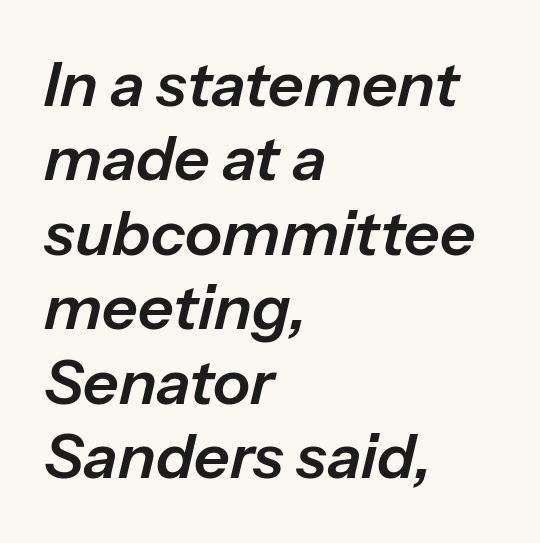
The image shows 62 px text type, italic (leaning right); set left-aligned, line spacing 1.2x, normal letter spacing, not underlined; low stroke contrast and a medium x-height.
